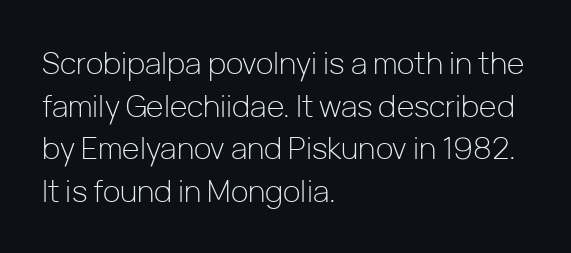
{"serif": "no", "italic": "no", "bold": "no", "weight": "light", "width": "normal", "stroke_contrast": "low", "x_height": "medium", "monospaced": "no", "underline": "no", "align": "left", "line_spacing": "normal", "line_spacing_ratio": 1.42, "letter_spacing": "normal", "letter_spacing_em": 0.0, "glyph_px": 30}
